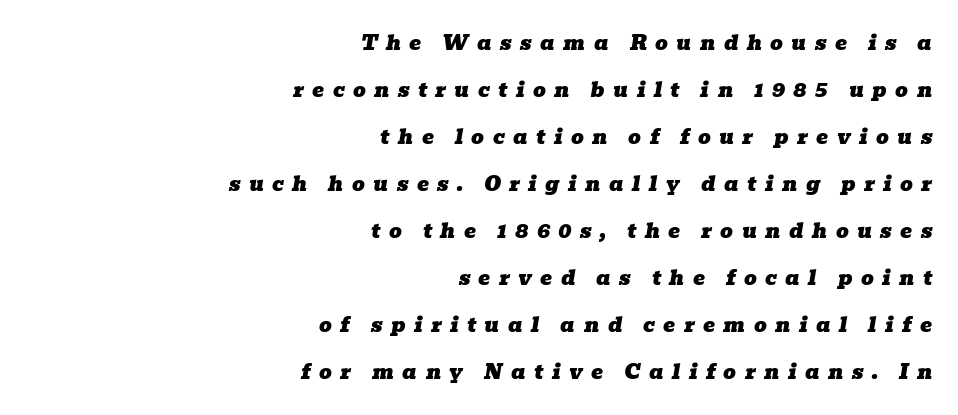
The axis of the letterforms is tilted away from vertical. Typeset ragged left — the right edge is the straight one. Type without underlining. The type is letterspaced generously, with wide tracking.
